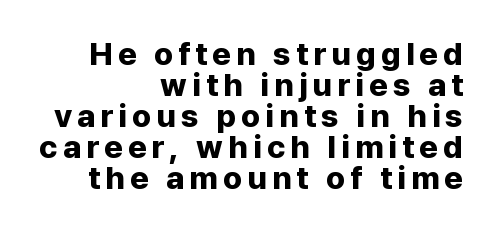
Spacing verdict: proportional, widths tailored to each character. The rendering uses a bold face; every stroke is thick and dark. The zone under the glyphs is completely vacant. Tightly led — the rows are bunched. The font's upright variant was chosen for this text.
